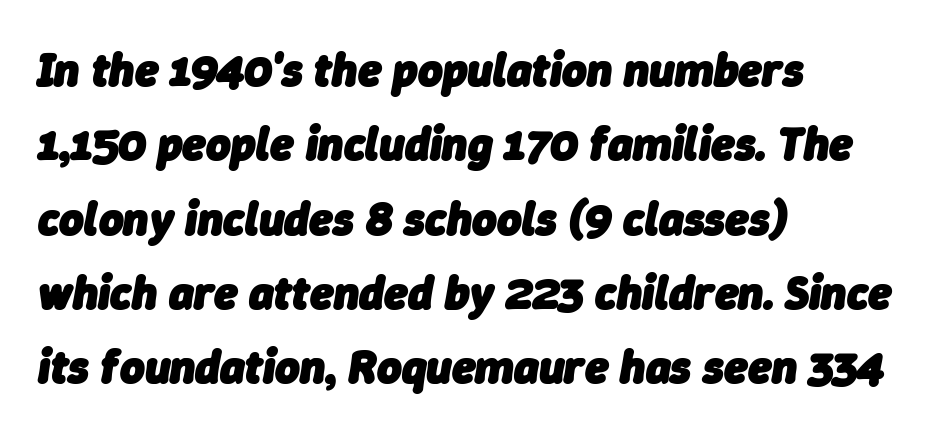
{"italic": "yes", "lean": "right", "slant_degrees": 9, "bold": "yes", "weight": "heavy", "width": "normal", "stroke_contrast": "low", "x_height": "medium", "monospaced": "no", "underline": "no", "align": "left", "line_spacing": "normal", "line_spacing_ratio": 1.58, "letter_spacing": "normal", "letter_spacing_em": 0.0, "glyph_px": 47}
